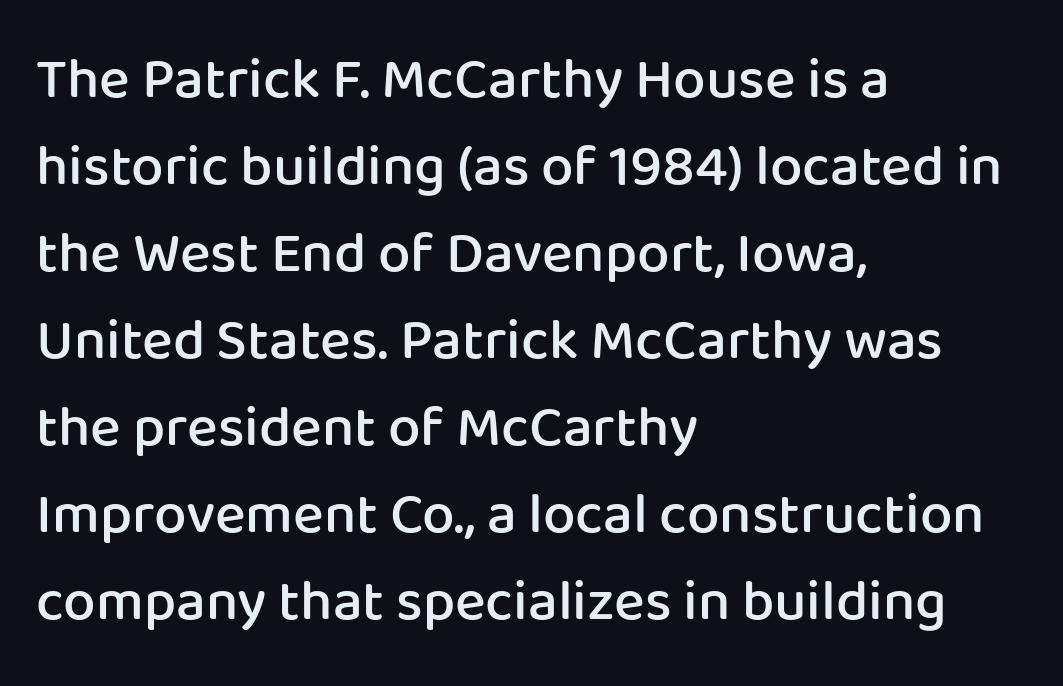
Q: Is the text bold? A: Semi-bold.
Q: Is the text italic (slanted)? A: No, it is upright.
Q: Is the typeface a serif or a sans-serif typeface? A: Sans-serif.
Q: Is the text underlined? A: No.
Q: How is the paragraph aligned? A: Left-aligned.
Q: Is the spacing between letters normal or unusually wide? A: Normal.
Q: Is the spacing between lines tight, normal or loose? A: Normal.
Q: Width (condensed, normal, or wide)? A: Normal.
Q: Stroke contrast? A: Low.
Q: x-height? A: Medium.
Q: Monospaced? A: No.
